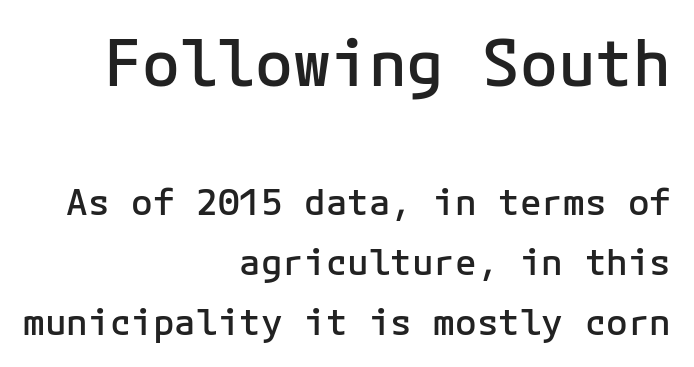
Letters rest on an invisible, unmarked baseline. Looks like terminal output: every glyph gets an equal slot. The typeface chosen for these lines omits serifs. This is roman type, the default non-slanted kind.
